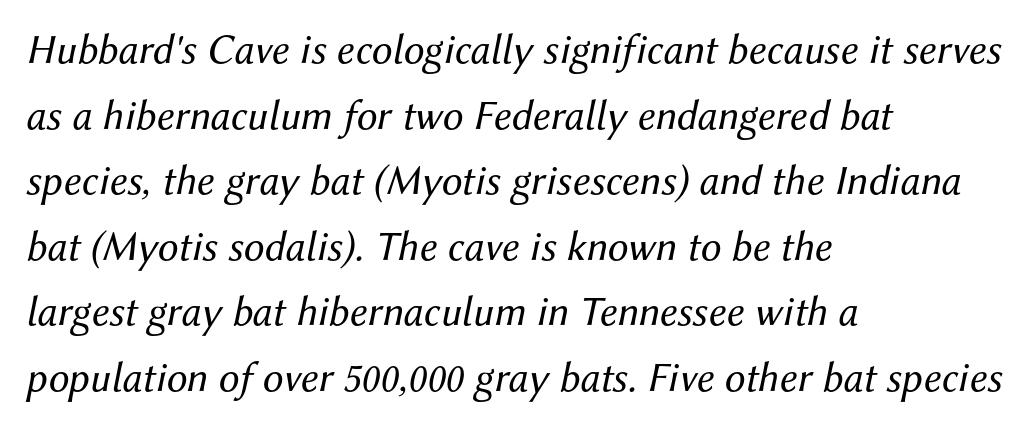
The image shows 42 px regular-weight type, italic (leaning right); set left-aligned, normal line spacing (1.56x), normal letter spacing, not underlined; medium stroke contrast and a medium x-height.
